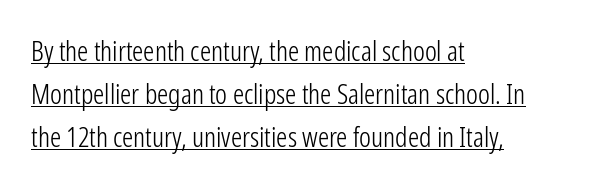
Q: Is the text bold? A: No.
Q: Is the text italic (slanted)? A: No, it is upright.
Q: Is the typeface a serif or a sans-serif typeface? A: Sans-serif.
Q: Is the text underlined? A: Yes.
Q: How is the paragraph aligned? A: Left-aligned.
Q: Is the spacing between letters normal or unusually wide? A: Normal.
Q: Is the spacing between lines tight, normal or loose? A: Normal.
Q: Width (condensed, normal, or wide)? A: Condensed.
Q: Stroke contrast? A: Low.
Q: x-height? A: Medium.
Q: Monospaced? A: No.
